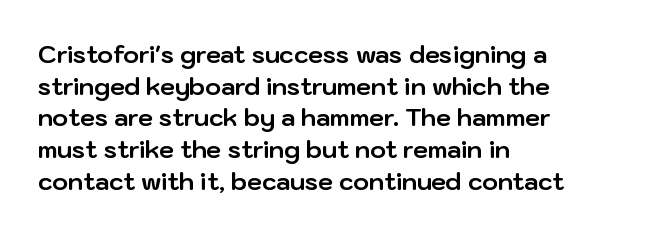
The image shows 24 px bold type, upright; set left-aligned, normal line spacing (1.32x), normal letter spacing, not underlined.
